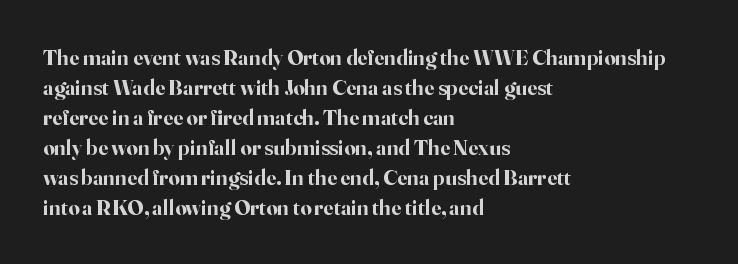
{"italic": "no", "bold": "yes", "underline": "no", "align": "left", "line_spacing": "normal", "line_spacing_ratio": 1.36, "letter_spacing": "normal", "letter_spacing_em": 0.0, "glyph_px": 22}
